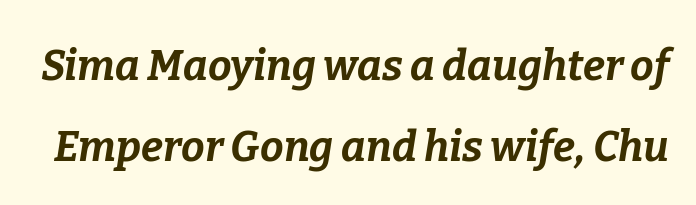
{"italic": "yes", "lean": "right", "slant_degrees": 9, "bold": "yes", "weight": "bold", "width": "normal", "stroke_contrast": "low", "x_height": "medium", "monospaced": "no", "underline": "no", "line_spacing": "loose", "line_spacing_ratio": 1.94, "letter_spacing": "normal", "letter_spacing_em": 0.0, "glyph_px": 42}
